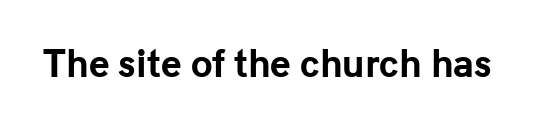
{"serif": "no", "italic": "no", "bold": "yes", "weight": "bold", "width": "normal", "stroke_contrast": "low", "x_height": "medium", "monospaced": "no", "underline": "no", "letter_spacing": "normal", "letter_spacing_em": 0.0, "glyph_px": 35}
